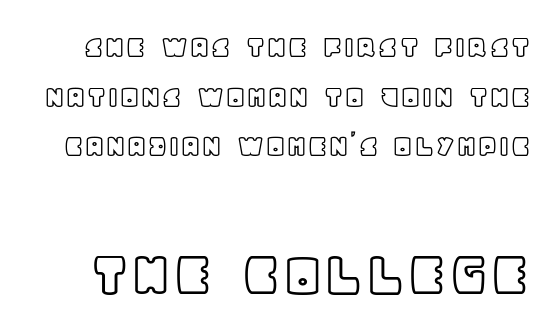
{"italic": "no", "width": "normal", "x_height": "large", "monospaced": "no", "underline": "no", "line_spacing": "normal", "line_spacing_ratio": 1.46, "letter_spacing": "normal", "letter_spacing_em": 0.0, "larger_block": "second", "size_ratio": 1.97, "glyph_px": 67}
